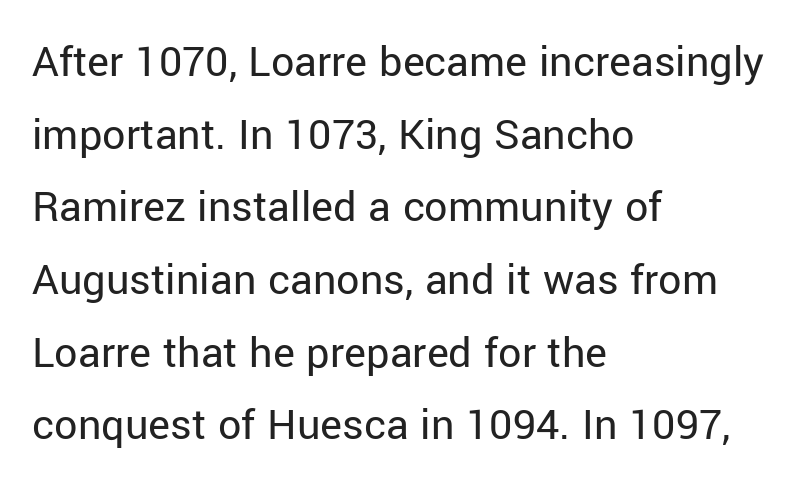
The image shows 46 px regular-weight sans-serif type, upright; set left-aligned, normal line spacing (1.58x), normal letter spacing, not underlined; low stroke contrast and a medium x-height.
